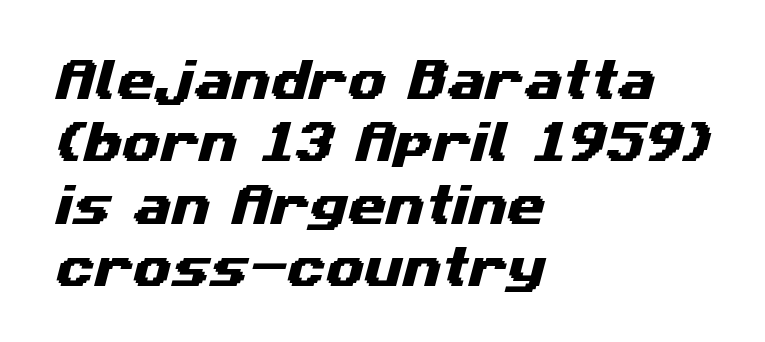
The characters display no serif detailing; their extremities are plain. The paragraph has a hard left edge and a soft right edge. The line texture is even and compact thanks to regular tracking. Honestly, there is no underline to notice here at all. The passage shown is typed in a proportional face where columns would drift.
